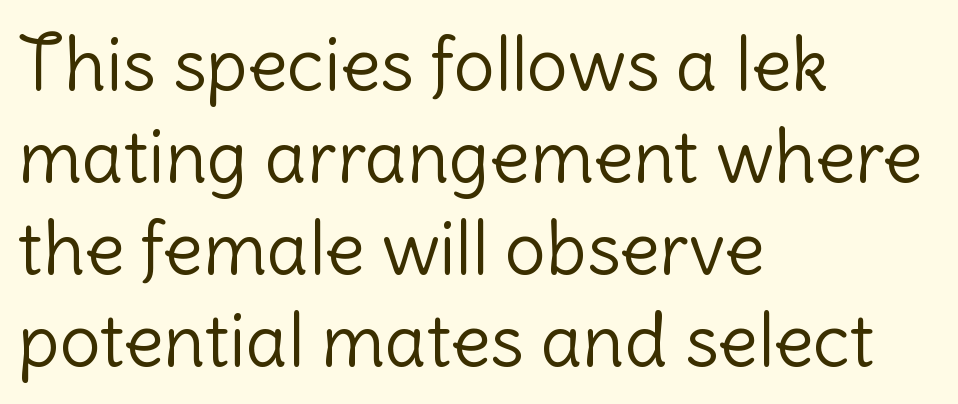
{"serif": "no", "italic": "no", "bold": "no", "weight": "light", "width": "normal", "stroke_contrast": "low", "x_height": "medium", "monospaced": "no", "underline": "no", "align": "left", "line_spacing": "normal", "line_spacing_ratio": 1.26, "letter_spacing": "normal", "letter_spacing_em": 0.0, "glyph_px": 73}
